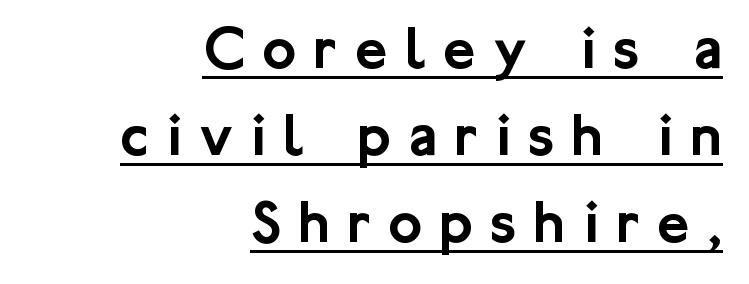
Q: Is the text italic (slanted)? A: No, it is upright.
Q: Is the typeface a serif or a sans-serif typeface? A: Sans-serif.
Q: Is the text underlined? A: Yes.
Q: How is the paragraph aligned? A: Right-aligned.
Q: Is the spacing between letters normal or unusually wide? A: Unusually wide.
Q: Is the spacing between lines tight, normal or loose? A: Normal.
Q: Width (condensed, normal, or wide)? A: Normal.
Q: Stroke contrast? A: Low.
Q: x-height? A: Medium.
Q: Monospaced? A: No.
